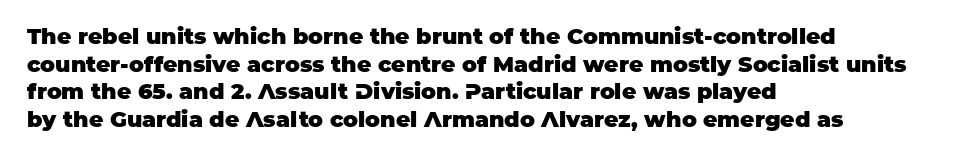
The image shows 22 px bold type, upright; set left-aligned, normal line spacing (1.26x), normal letter spacing, not underlined.
